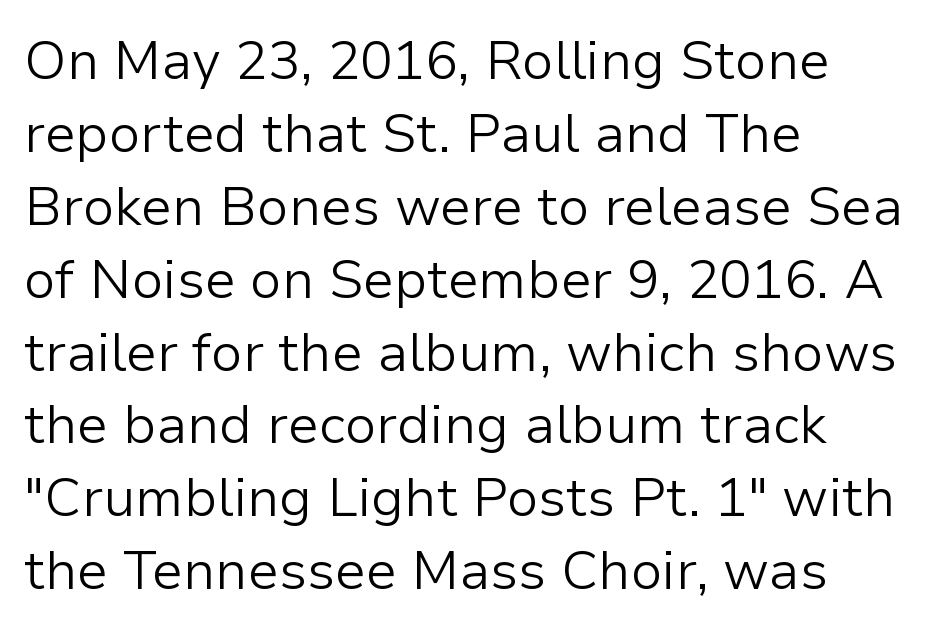
{"serif": "no", "italic": "no", "bold": "no", "weight": "light", "width": "normal", "stroke_contrast": "low", "x_height": "medium", "monospaced": "no", "underline": "no", "align": "left", "line_spacing": "normal", "line_spacing_ratio": 1.35, "letter_spacing": "normal", "letter_spacing_em": 0.0, "glyph_px": 54}
